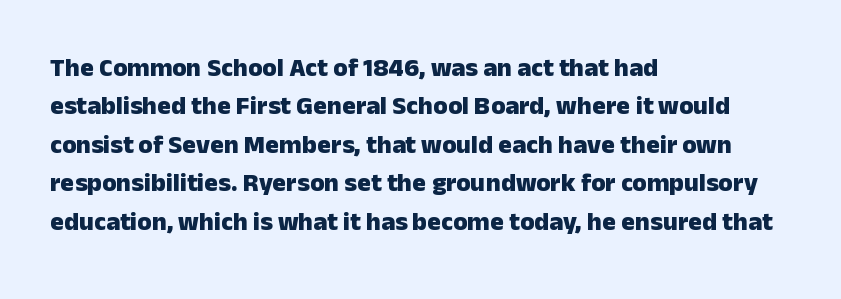
Q: Is the text bold? A: Yes.
Q: Is the text italic (slanted)? A: No, it is upright.
Q: Is the text underlined? A: No.
Q: How is the paragraph aligned? A: Left-aligned.
Q: Is the spacing between letters normal or unusually wide? A: Normal.
Q: Is the spacing between lines tight, normal or loose? A: Normal.
